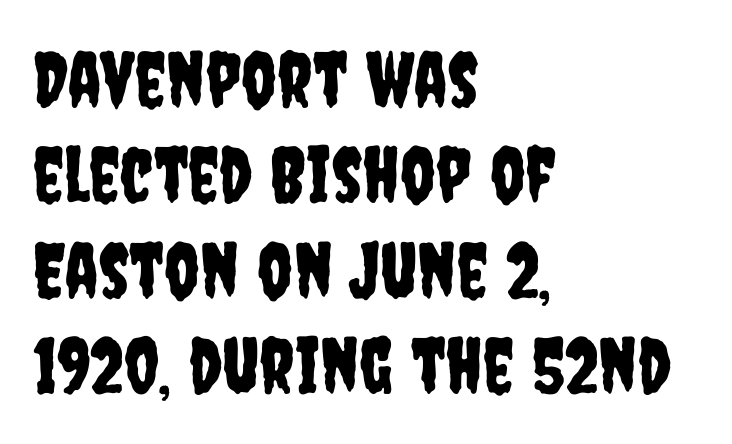
Q: Is the text italic (slanted)? A: No, it is upright.
Q: Is the typeface a serif or a sans-serif typeface? A: Sans-serif.
Q: Is the text underlined? A: No.
Q: How is the paragraph aligned? A: Left-aligned.
Q: Is the spacing between letters normal or unusually wide? A: Normal.
Q: Width (condensed, normal, or wide)? A: Condensed.
Q: Stroke contrast? A: Low.
Q: x-height? A: Large.
Q: Monospaced? A: No.
